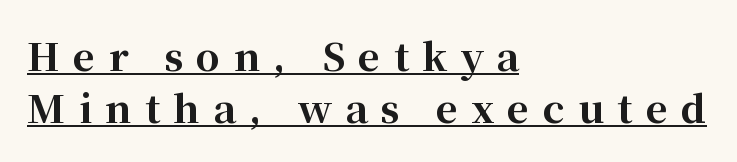
The image shows 38 px bold serif type, upright; set left-aligned, normal line spacing (1.37x), unusually wide letter spacing (+0.35 em), underlined; high stroke contrast and a medium x-height.
